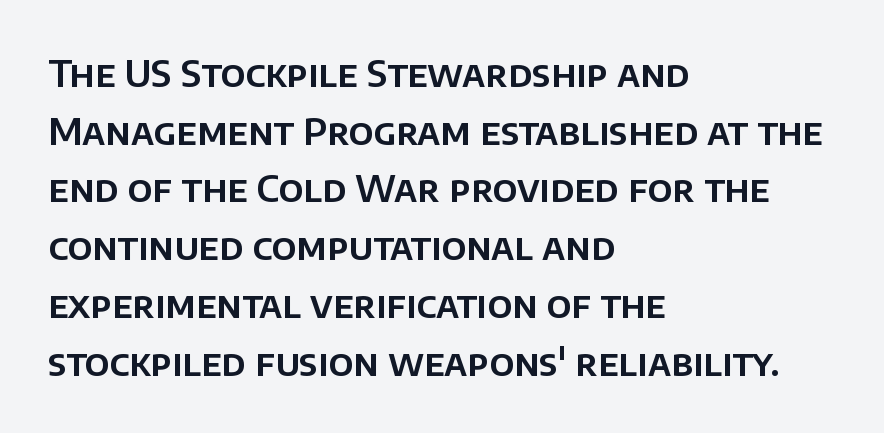
The image shows 37 px sans-serif type, upright; set left-aligned, normal line spacing (1.56x), normal letter spacing, not underlined; low stroke contrast and a large x-height.
